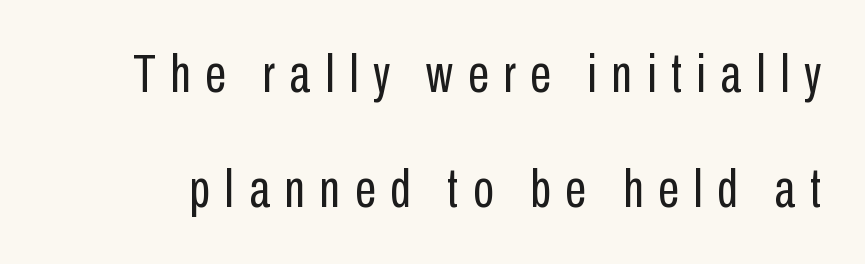
Q: Is the text bold? A: No.
Q: Is the text italic (slanted)? A: No, it is upright.
Q: Is the typeface a serif or a sans-serif typeface? A: Sans-serif.
Q: Is the text underlined? A: No.
Q: Is the spacing between letters normal or unusually wide? A: Unusually wide.
Q: Is the spacing between lines tight, normal or loose? A: Loose.
Q: Width (condensed, normal, or wide)? A: Condensed.
Q: Stroke contrast? A: Low.
Q: x-height? A: Medium.
Q: Monospaced? A: No.
